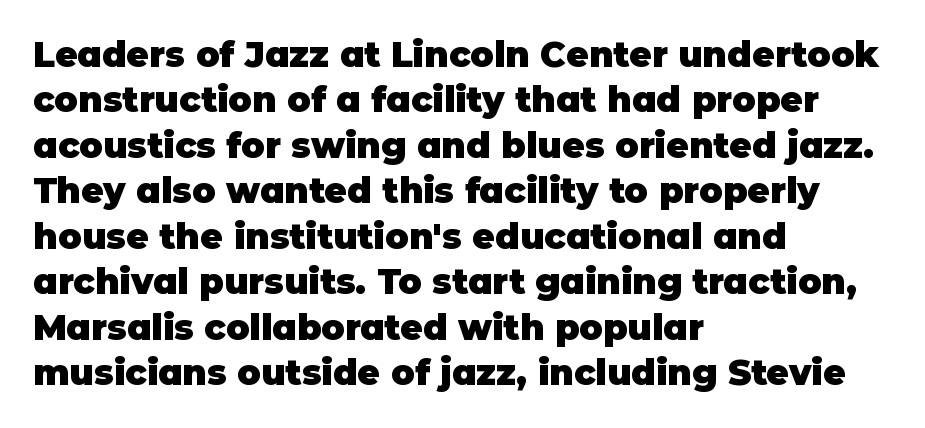
Q: Is the text bold? A: Yes.
Q: Is the text italic (slanted)? A: No, it is upright.
Q: Is the typeface a serif or a sans-serif typeface? A: Sans-serif.
Q: Is the text underlined? A: No.
Q: How is the paragraph aligned? A: Left-aligned.
Q: Is the spacing between letters normal or unusually wide? A: Normal.
Q: Is the spacing between lines tight, normal or loose? A: Normal.
Q: Width (condensed, normal, or wide)? A: Normal.
Q: Stroke contrast? A: Low.
Q: x-height? A: Large.
Q: Monospaced? A: No.
